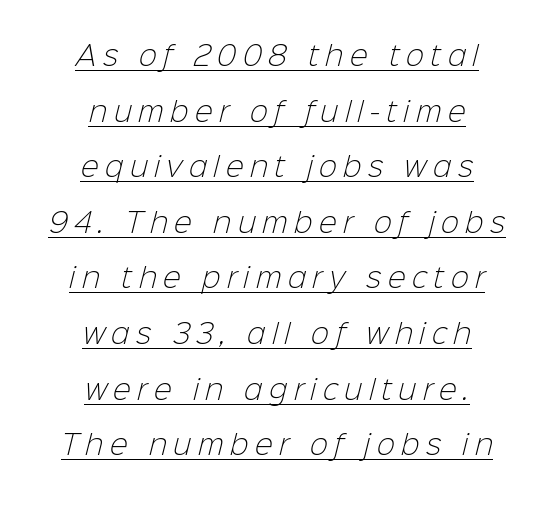
Has an underline been added? It has. Visually the block forms a symmetrical silhouette, jagged on both flanks. The designer dialed line spacing up above the default. Compared with typical body copy, the letter spacing here is much looser. Is the type heavy? It reads as light-to-regular instead.
